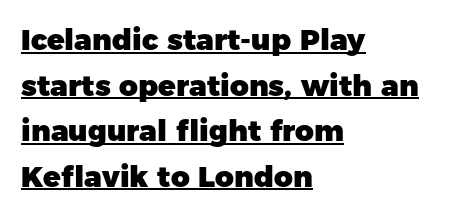
The image shows 29 px heavy sans-serif type, upright; set left-aligned, normal line spacing (1.57x), normal letter spacing, underlined; low stroke contrast and a medium x-height.
